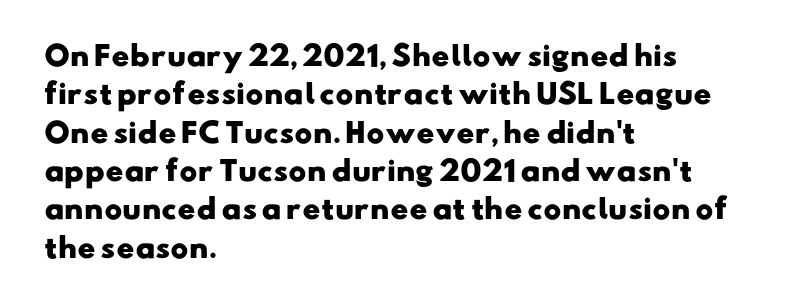
The image shows 27 px bold type; set left-aligned, normal line spacing (1.42x), normal letter spacing, not underlined.
